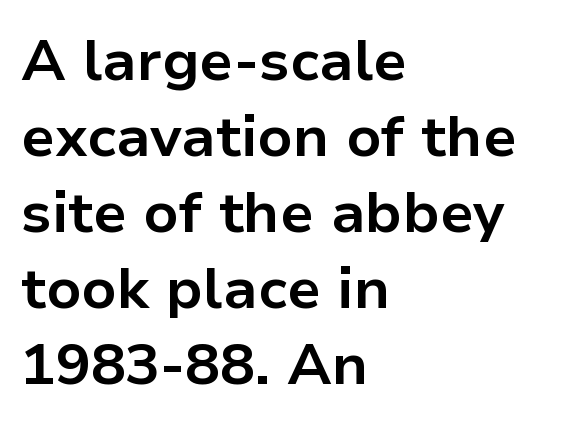
The image shows 58 px bold sans-serif type, upright; set left-aligned, normal line spacing (1.31x), normal letter spacing, not underlined; low stroke contrast and a medium x-height.
